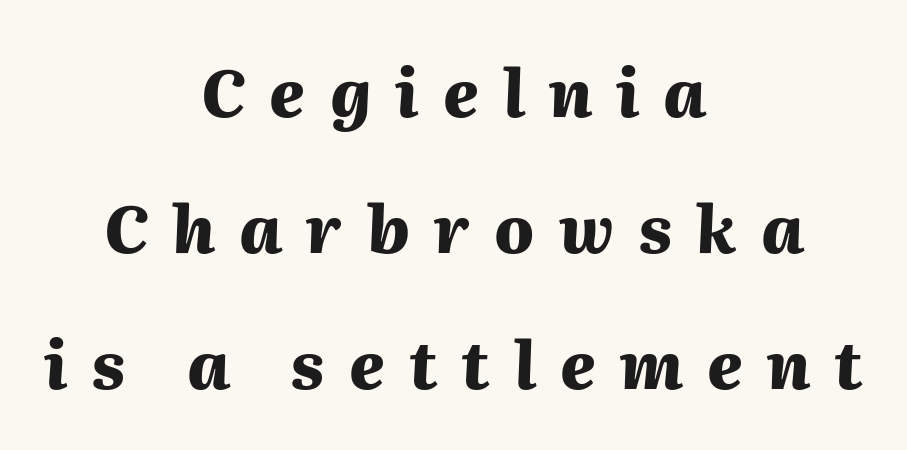
{"italic": "yes", "lean": "right", "slant_degrees": 2, "bold": "yes", "weight": "heavy", "width": "normal", "stroke_contrast": "medium", "x_height": "medium", "monospaced": "no", "underline": "no", "align": "center", "line_spacing": "loose", "line_spacing_ratio": 2.09, "letter_spacing": "wide", "letter_spacing_em": 0.37, "glyph_px": 65}
